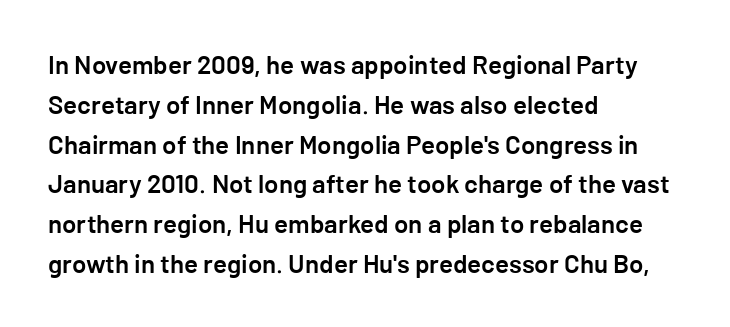
Ordinary non-slanted type is in use. Reading down the block, your eye returns to a fixed left position each line. These lines sit exactly where default settings would place them. Check the space under the baseline: it is left empty.
